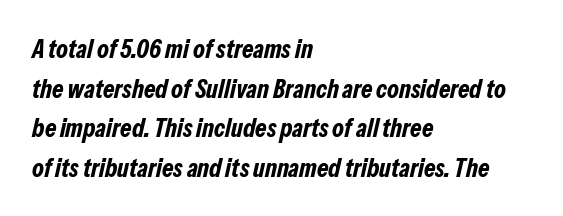
{"italic": "yes", "lean": "right", "slant_degrees": 13, "bold": "yes", "underline": "no", "align": "left", "line_spacing": "normal", "line_spacing_ratio": 1.52, "letter_spacing": "normal", "letter_spacing_em": 0.0, "glyph_px": 26}
